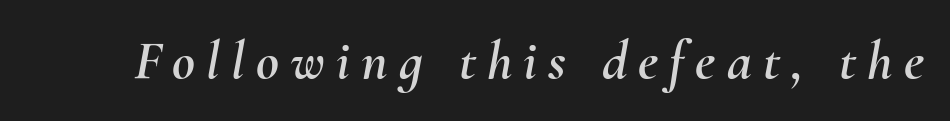
Q: Is the text italic (slanted)? A: Yes, it leans right by about 10 degrees.
Q: Is the text underlined? A: No.
Q: Is the spacing between letters normal or unusually wide? A: Unusually wide.
Q: Width (condensed, normal, or wide)? A: Normal.
Q: Stroke contrast? A: Medium.
Q: x-height? A: Small.
Q: Monospaced? A: No.
